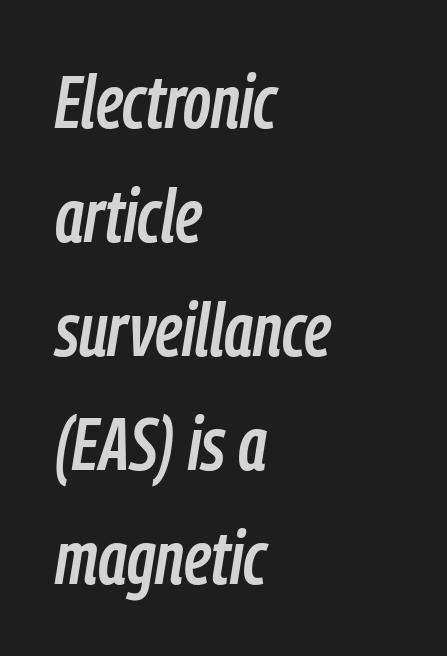
{"italic": "yes", "lean": "right", "slant_degrees": 9, "width": "condensed", "stroke_contrast": "low", "x_height": "medium", "monospaced": "no", "underline": "no", "align": "left", "line_spacing": "normal", "line_spacing_ratio": 1.52, "letter_spacing": "normal", "letter_spacing_em": 0.0, "glyph_px": 75}
